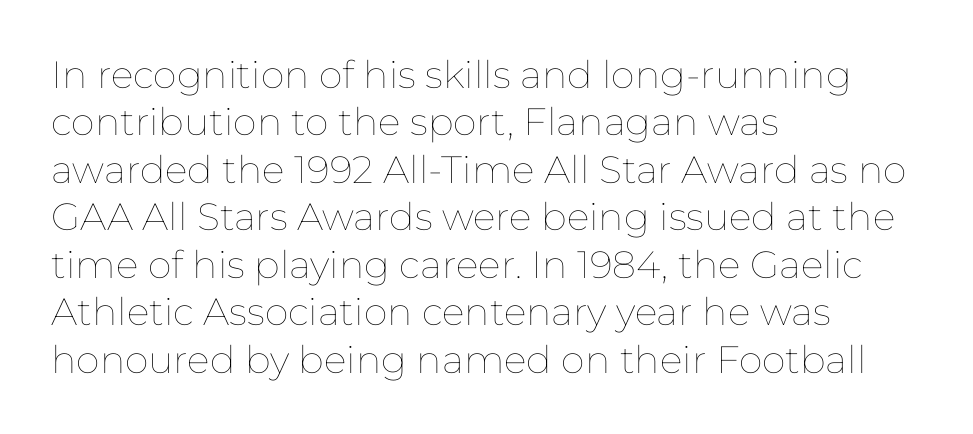
Q: Is the text bold? A: No.
Q: Is the text italic (slanted)? A: No, it is upright.
Q: Is the text underlined? A: No.
Q: How is the paragraph aligned? A: Left-aligned.
Q: Is the spacing between letters normal or unusually wide? A: Normal.
Q: Is the spacing between lines tight, normal or loose? A: Normal.
Q: Width (condensed, normal, or wide)? A: Normal.
Q: Stroke contrast? A: Low.
Q: x-height? A: Medium.
Q: Monospaced? A: No.
